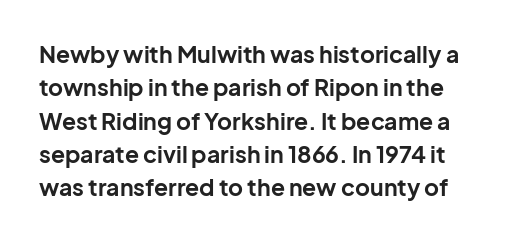
The image shows 23 px bold type, upright; set normal line spacing (1.45x), normal letter spacing, not underlined.
